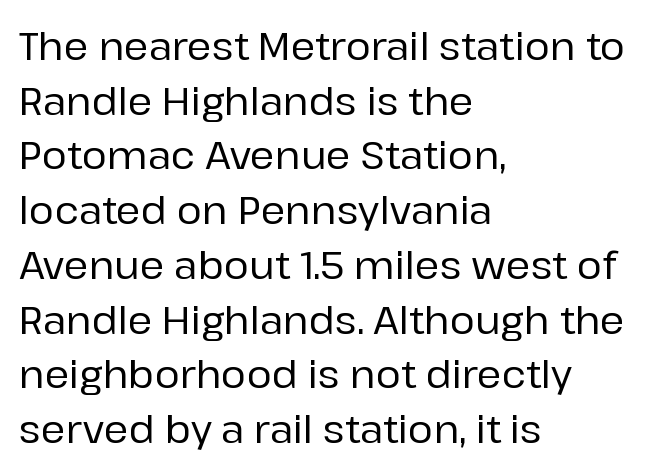
Tracking value appears to be zero — textbook default spacing. Think of a printed novel: that variable character pitch is what you see here. Descenders hang freely into open space. Upright lettering throughout. What's the leading like? Ordinary, nothing unusual. The paragraph shown leans on its left margin.
